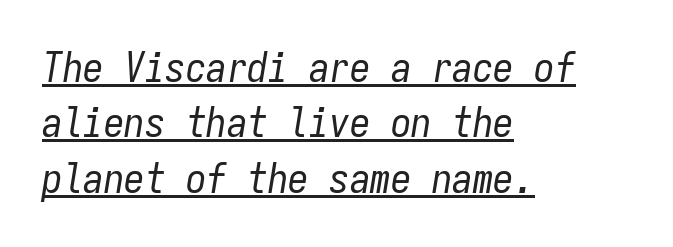
Quick note: interline space is typical. The glyphs look as if they've been sheared to an angle. The rendering anchors every line to the left-hand side. Is this a heavy cut? Hardly; it is regular or lighter. A typesetter would call this monospace, since all characters share one set width.
